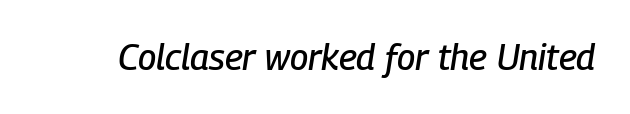
{"italic": "yes", "lean": "right", "slant_degrees": 9, "width": "condensed", "stroke_contrast": "low", "x_height": "medium", "monospaced": "no", "underline": "no", "letter_spacing": "normal", "letter_spacing_em": 0.0, "glyph_px": 36}
